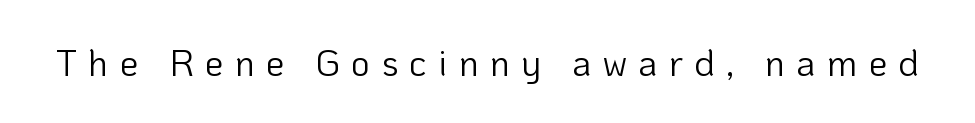
Q: Is the text bold? A: No.
Q: Is the text italic (slanted)? A: No, it is upright.
Q: Is the typeface a serif or a sans-serif typeface? A: Sans-serif.
Q: Is the text underlined? A: No.
Q: Is the spacing between letters normal or unusually wide? A: Unusually wide.
Q: Width (condensed, normal, or wide)? A: Normal.
Q: Stroke contrast? A: Low.
Q: x-height? A: Medium.
Q: Monospaced? A: No.
